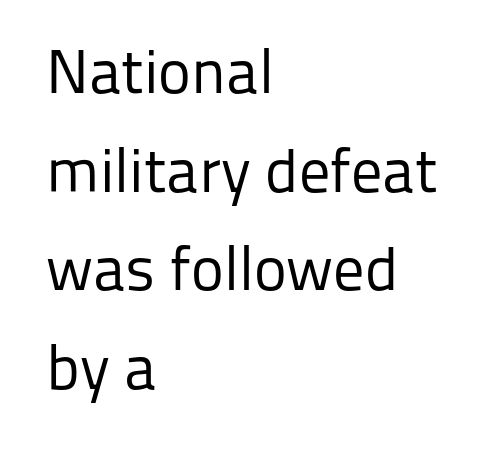
{"serif": "no", "italic": "no", "bold": "no", "weight": "regular", "width": "normal", "stroke_contrast": "low", "x_height": "medium", "monospaced": "no", "underline": "no", "align": "left", "line_spacing": "normal", "line_spacing_ratio": 1.59, "letter_spacing": "normal", "letter_spacing_em": 0.0, "glyph_px": 62}
